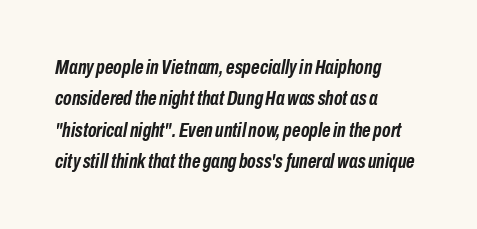
Vertical spacing — default. Check the space under the baseline: it is left empty. Weight: bold. Honestly, the letter spacing is just normal — you wouldn't notice it. In terms of posture, this sample is oblique.
